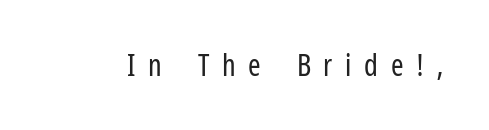
{"serif": "no", "italic": "no", "bold": "no", "weight": "regular", "width": "condensed", "stroke_contrast": "low", "x_height": "medium", "monospaced": "no", "underline": "no", "letter_spacing": "wide", "letter_spacing_em": 0.42, "glyph_px": 30}
